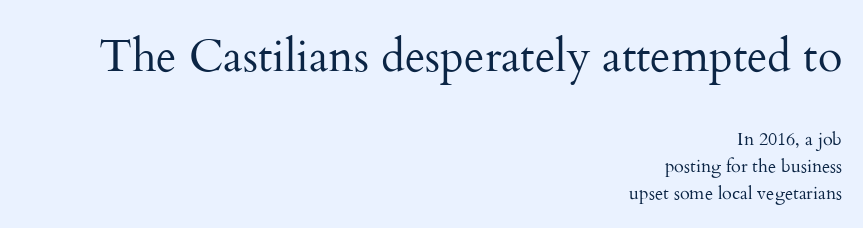
The face used here is rendered with its standard letterfit. Is the type heavy? It reads as light-to-regular instead. The lines are quadded right. Whoever set this chose a conventional vertical rhythm.
